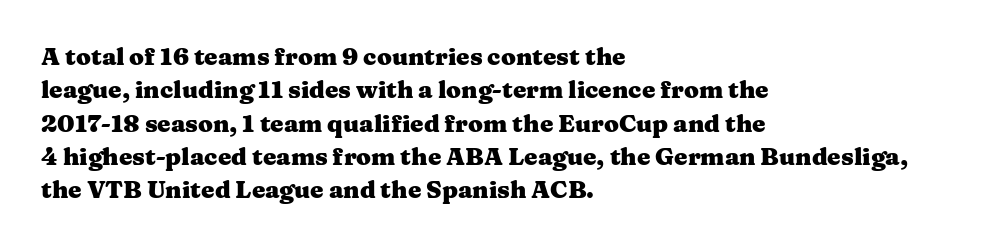
Q: Is the text bold? A: Yes.
Q: Is the text italic (slanted)? A: No, it is upright.
Q: Is the text underlined? A: No.
Q: How is the paragraph aligned? A: Left-aligned.
Q: Is the spacing between letters normal or unusually wide? A: Normal.
Q: Is the spacing between lines tight, normal or loose? A: Normal.
